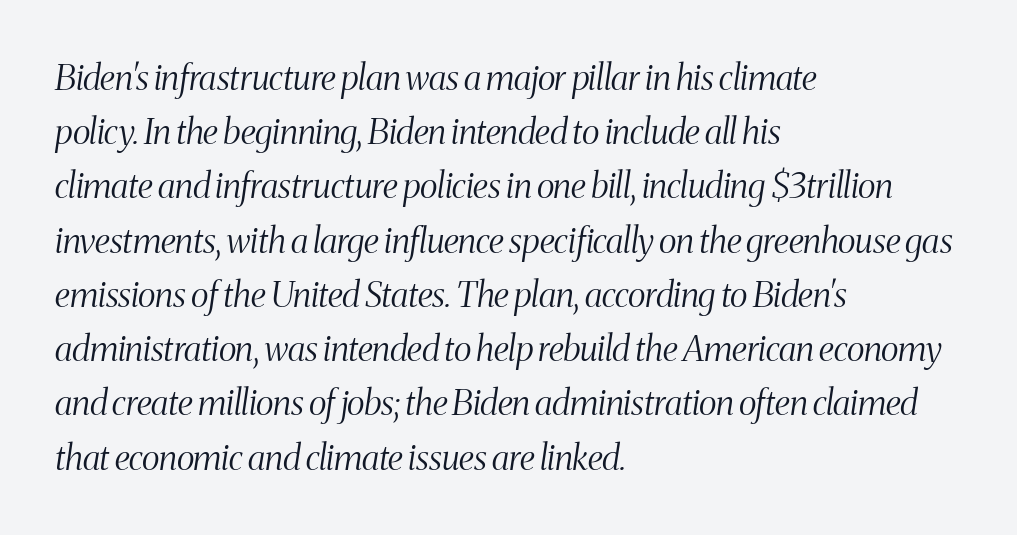
Rule under the text: the space is simply empty. Horizontally, the lines are justified to the leading edge only. The glyphs look as if they've been sheared to an angle. You could not count columns in this text — the font is proportionally spaced. Is this a sans? No — the strokes have serifs.
